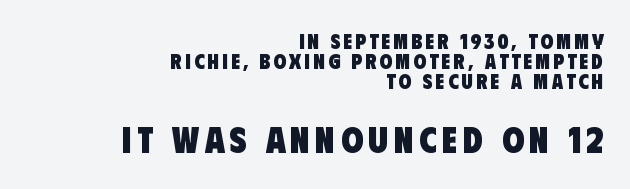
Beneath every word, the page is bare. In this sample the second text group is rendered at the bigger scale. Students, this is bold: see how much ink each stroke carries. The characters display no serif detailing; their extremities are plain. The compositor pushed each line to the right boundary. This sample has the flowing, uneven cadence of proportional lettering.
